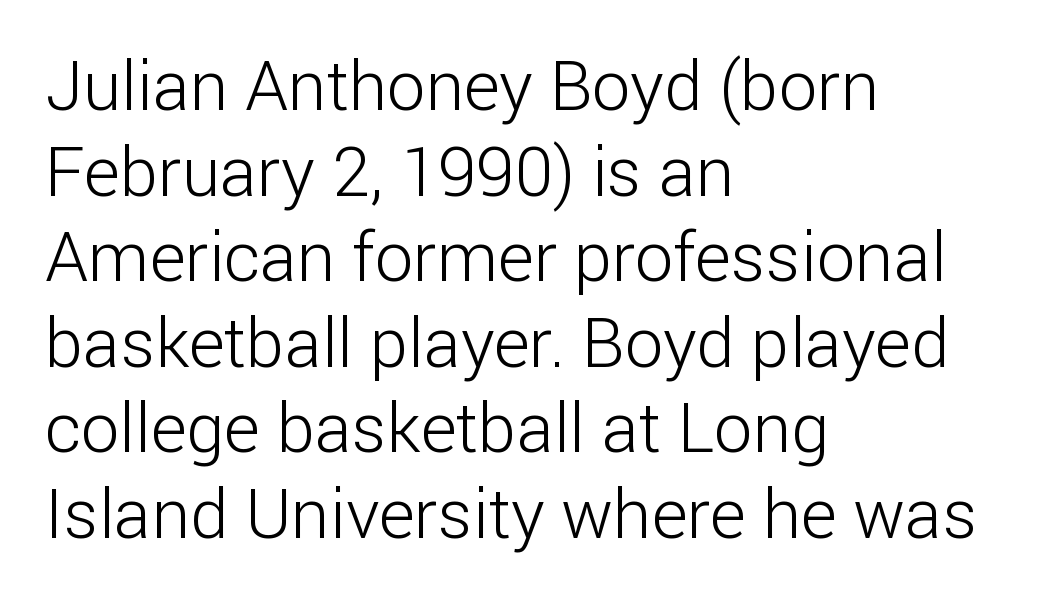
The image shows 69 px light sans-serif type, upright; set left-aligned, line spacing 1.24x, normal letter spacing, not underlined; low stroke contrast and a medium x-height.
